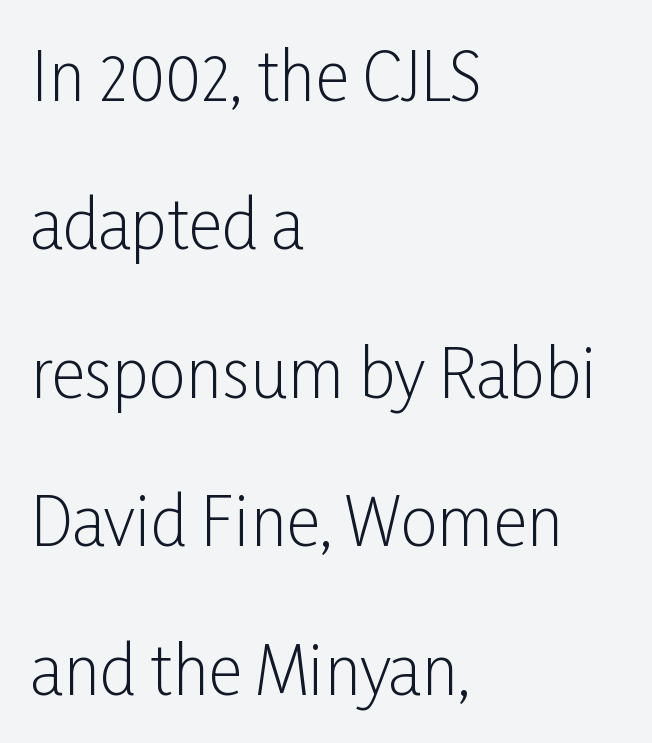
Q: Is the text bold? A: No.
Q: Is the text italic (slanted)? A: No, it is upright.
Q: Is the typeface a serif or a sans-serif typeface? A: Sans-serif.
Q: Is the text underlined? A: No.
Q: How is the paragraph aligned? A: Left-aligned.
Q: Is the spacing between letters normal or unusually wide? A: Normal.
Q: Is the spacing between lines tight, normal or loose? A: Loose.
Q: Width (condensed, normal, or wide)? A: Condensed.
Q: Stroke contrast? A: Low.
Q: x-height? A: Medium.
Q: Monospaced? A: No.
